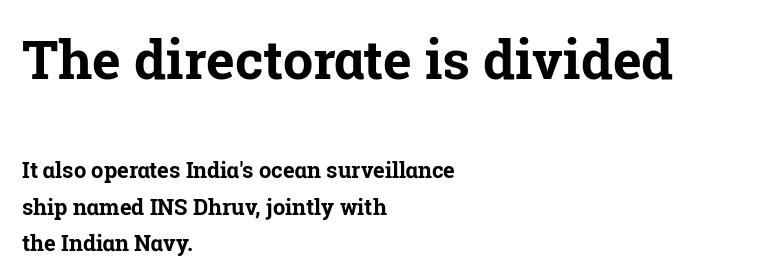
{"serif": "yes", "italic": "no", "bold": "yes", "weight": "bold", "width": "normal", "stroke_contrast": "low", "x_height": "medium", "monospaced": "no", "underline": "no", "align": "left", "line_spacing": "normal", "line_spacing_ratio": 1.65, "letter_spacing": "normal", "letter_spacing_em": 0.0, "larger_block": "first", "size_ratio": 2.45, "glyph_px": 54}
